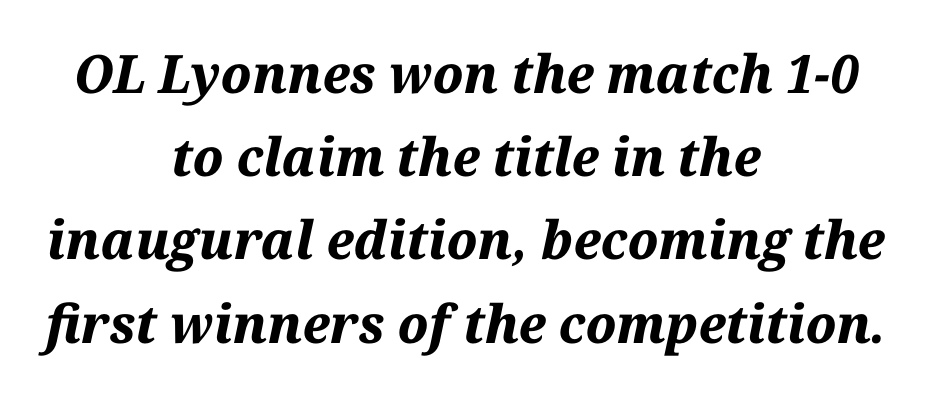
Q: Is the text bold? A: Yes.
Q: Is the text italic (slanted)? A: Yes, it leans right by about 12 degrees.
Q: Is the text underlined? A: No.
Q: How is the paragraph aligned? A: Centered.
Q: Is the spacing between letters normal or unusually wide? A: Normal.
Q: Is the spacing between lines tight, normal or loose? A: Normal.
Q: Width (condensed, normal, or wide)? A: Normal.
Q: Stroke contrast? A: Medium.
Q: x-height? A: Medium.
Q: Monospaced? A: No.
